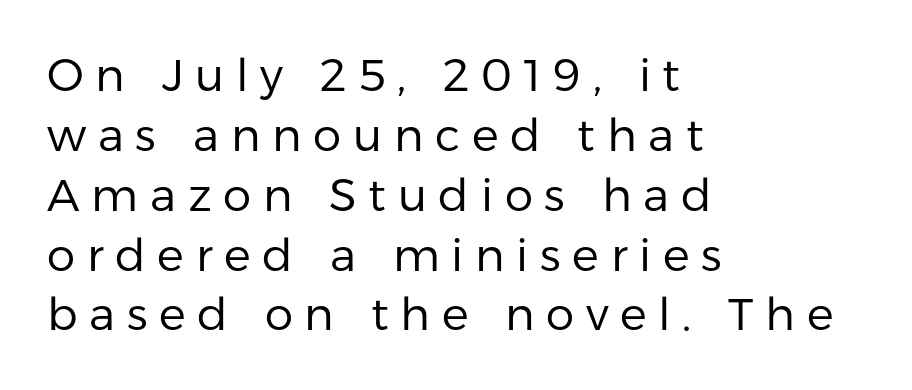
{"serif": "no", "italic": "no", "bold": "no", "weight": "regular", "width": "normal", "stroke_contrast": "low", "x_height": "medium", "monospaced": "no", "underline": "no", "align": "left", "line_spacing": "normal", "line_spacing_ratio": 1.33, "letter_spacing": "wide", "letter_spacing_em": 0.26, "glyph_px": 45}
